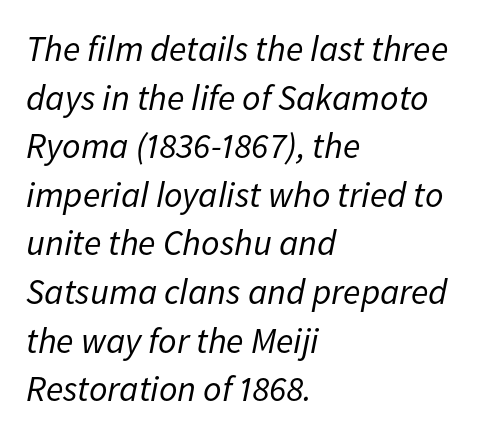
Bare-footed words on every line. Weight: regular or lighter. The typesetter chose a ragged-right arrangement here. You could not count columns in this text — the font is proportionally spaced. Spacing between characters is what you'd get straight out of the box.
